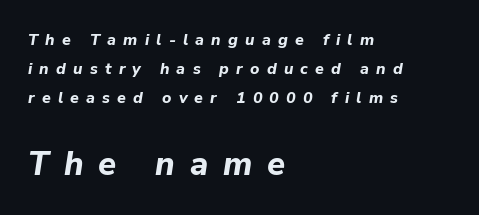
Unmarked baselines from the first word to the last. The sample has been set heavy, in full bold. Caption: expanded tracking, letters set apart. Which of the two is more prominent by size? The second, at the bottom. The lines in this sample share a left origin and differ only in where they stop.
